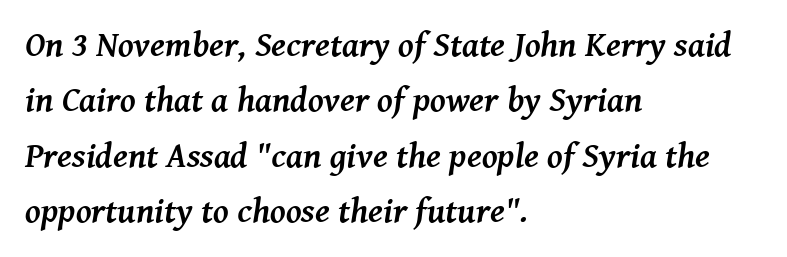
The image shows 35 px semibold serif type, italic (leaning right); set left-aligned, normal line spacing (1.58x), normal letter spacing, not underlined; medium stroke contrast and a medium x-height.
